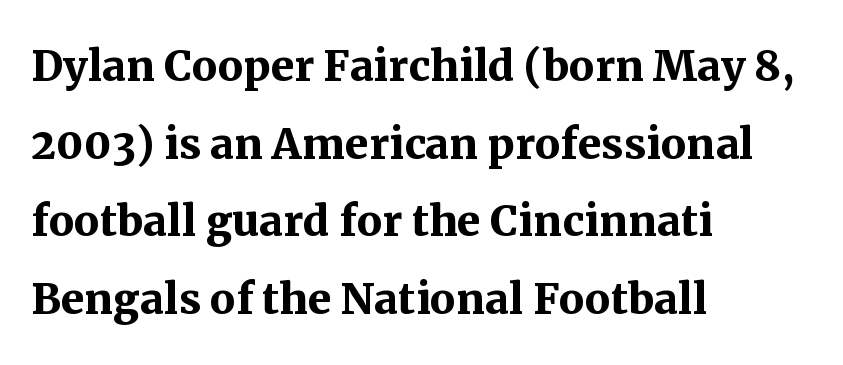
The image shows 57 px semibold serif type, upright; set left-aligned, normal line spacing (1.36x), normal letter spacing, not underlined; medium stroke contrast and a medium x-height.
